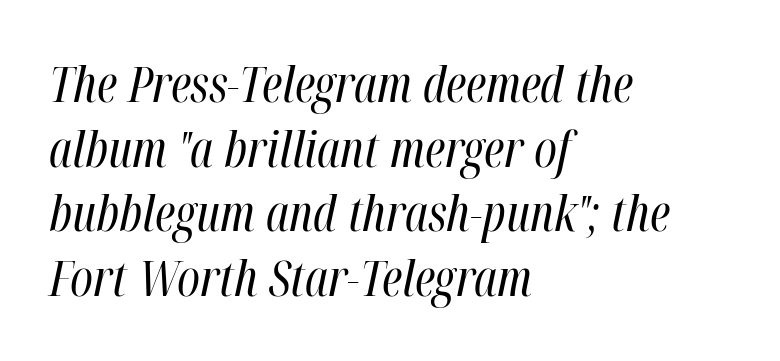
Visually the block forms a straight wall on the left and a jagged coastline on the right. The passage shown leans; its letterforms are oblique. The leading is moderate, giving the passage an even texture. No extra tracking has been applied to these lines. Descender tails drop into unmarked territory.
